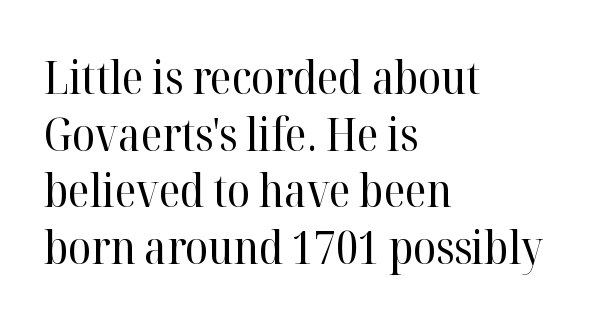
Q: Is the text bold? A: No.
Q: Is the text italic (slanted)? A: No, it is upright.
Q: Is the typeface a serif or a sans-serif typeface? A: Serif.
Q: Is the text underlined? A: No.
Q: How is the paragraph aligned? A: Left-aligned.
Q: Is the spacing between letters normal or unusually wide? A: Normal.
Q: Width (condensed, normal, or wide)? A: Normal.
Q: Stroke contrast? A: High.
Q: x-height? A: Medium.
Q: Monospaced? A: No.
